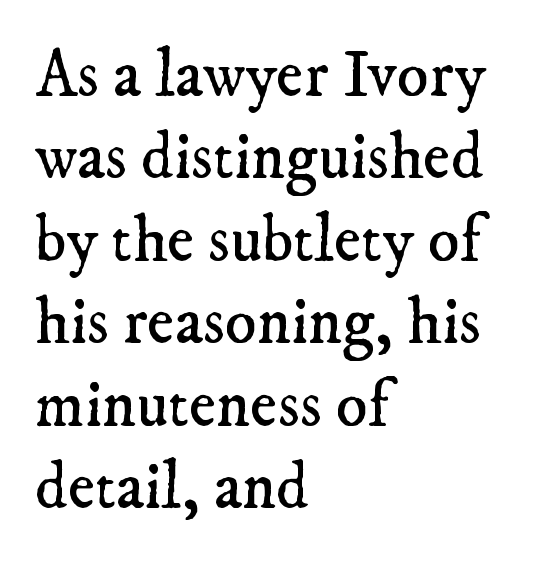
Q: Is the text bold? A: No.
Q: Is the typeface a serif or a sans-serif typeface? A: Serif.
Q: Is the text underlined? A: No.
Q: How is the paragraph aligned? A: Left-aligned.
Q: Is the spacing between letters normal or unusually wide? A: Normal.
Q: Is the spacing between lines tight, normal or loose? A: Normal.
Q: Width (condensed, normal, or wide)? A: Normal.
Q: Stroke contrast? A: Low.
Q: x-height? A: Small.
Q: Monospaced? A: No.
